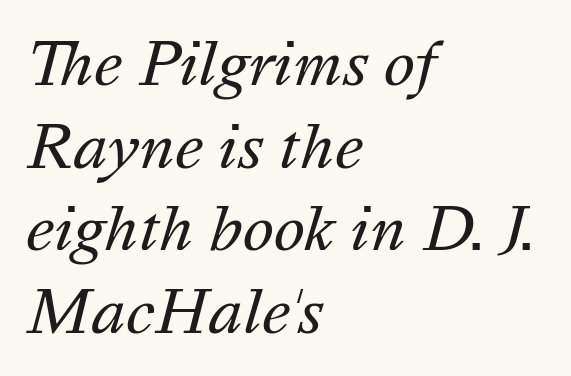
{"italic": "yes", "lean": "right", "slant_degrees": 16, "bold": "no", "weight": "regular", "width": "normal", "stroke_contrast": "medium", "x_height": "medium", "monospaced": "no", "underline": "no", "align": "left", "line_spacing": "normal", "line_spacing_ratio": 1.4, "letter_spacing": "normal", "letter_spacing_em": 0.0, "glyph_px": 59}
